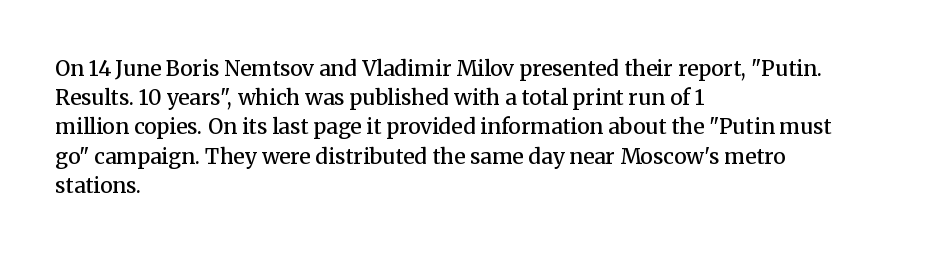
Q: Is the text bold? A: Semi-bold.
Q: Is the text italic (slanted)? A: No, it is upright.
Q: Is the text underlined? A: No.
Q: How is the paragraph aligned? A: Left-aligned.
Q: Is the spacing between letters normal or unusually wide? A: Normal.
Q: Is the spacing between lines tight, normal or loose? A: Normal.
